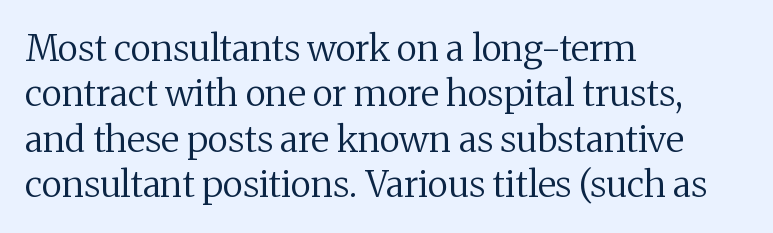
{"serif": "yes", "italic": "no", "bold": "no", "weight": "regular", "width": "normal", "stroke_contrast": "medium", "x_height": "medium", "monospaced": "no", "underline": "no", "align": "left", "line_spacing": "normal", "line_spacing_ratio": 1.26, "letter_spacing": "normal", "letter_spacing_em": 0.0, "glyph_px": 36}
